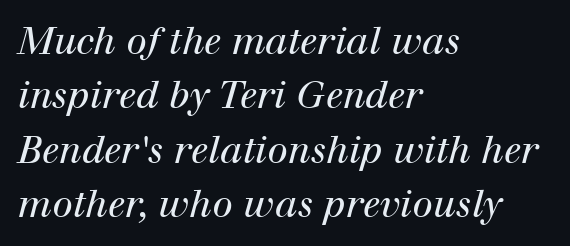
Q: Is the text bold? A: No.
Q: Is the text italic (slanted)? A: Yes, it leans right by about 12 degrees.
Q: Is the typeface a serif or a sans-serif typeface? A: Serif.
Q: Is the text underlined? A: No.
Q: How is the paragraph aligned? A: Left-aligned.
Q: Is the spacing between letters normal or unusually wide? A: Normal.
Q: Is the spacing between lines tight, normal or loose? A: Normal.
Q: Width (condensed, normal, or wide)? A: Normal.
Q: Stroke contrast? A: High.
Q: x-height? A: Medium.
Q: Monospaced? A: No.
